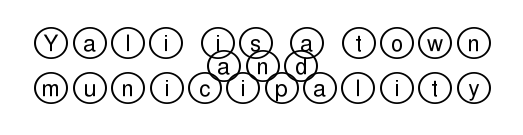
In terms of posture, this sample is upright. Letter spacing: wide. Leftover space on each line is divided equally before and after the words. The zone under the glyphs is completely vacant.
